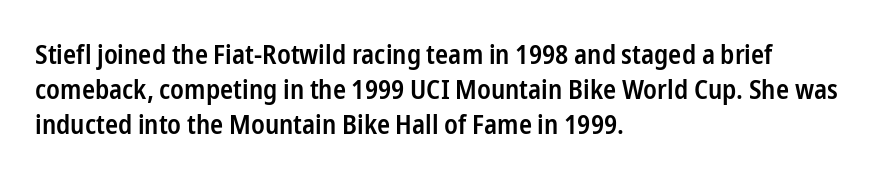
Q: Is the text bold? A: Semi-bold.
Q: Is the text italic (slanted)? A: No, it is upright.
Q: Is the text underlined? A: No.
Q: How is the paragraph aligned? A: Left-aligned.
Q: Is the spacing between letters normal or unusually wide? A: Normal.
Q: Is the spacing between lines tight, normal or loose? A: Normal.
